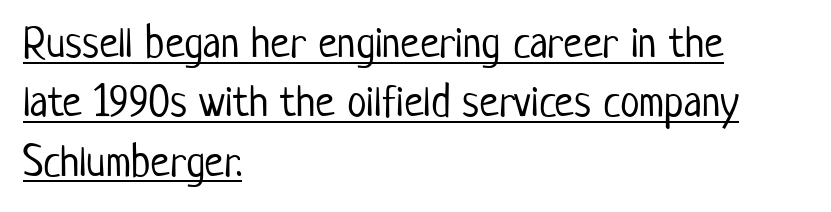
The image shows 44 px light, condensed sans-serif type, upright; set left-aligned, normal line spacing (1.35x), normal letter spacing, underlined; low stroke contrast and a medium x-height.
